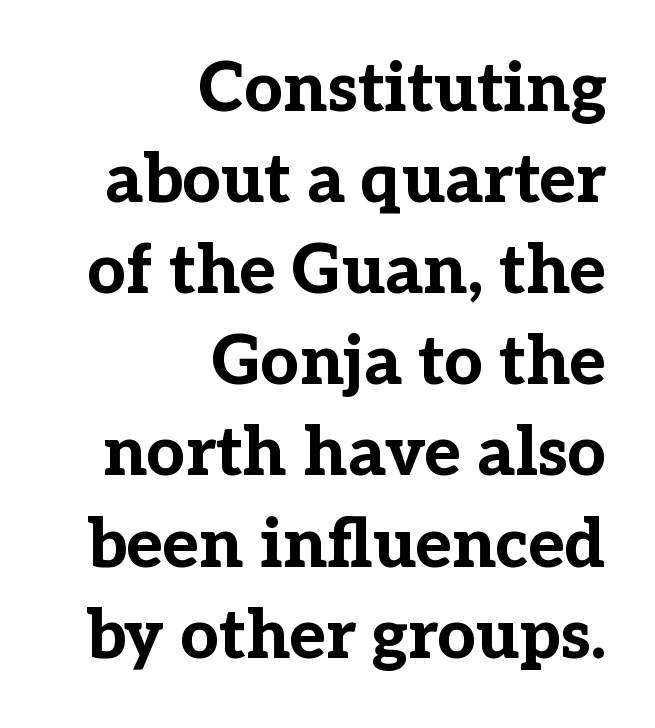
Q: Is the text bold? A: Yes.
Q: Is the text italic (slanted)? A: No, it is upright.
Q: Is the typeface a serif or a sans-serif typeface? A: Serif.
Q: Is the text underlined? A: No.
Q: How is the paragraph aligned? A: Right-aligned.
Q: Is the spacing between letters normal or unusually wide? A: Normal.
Q: Is the spacing between lines tight, normal or loose? A: Normal.
Q: Width (condensed, normal, or wide)? A: Normal.
Q: Stroke contrast? A: Low.
Q: x-height? A: Medium.
Q: Monospaced? A: No.
